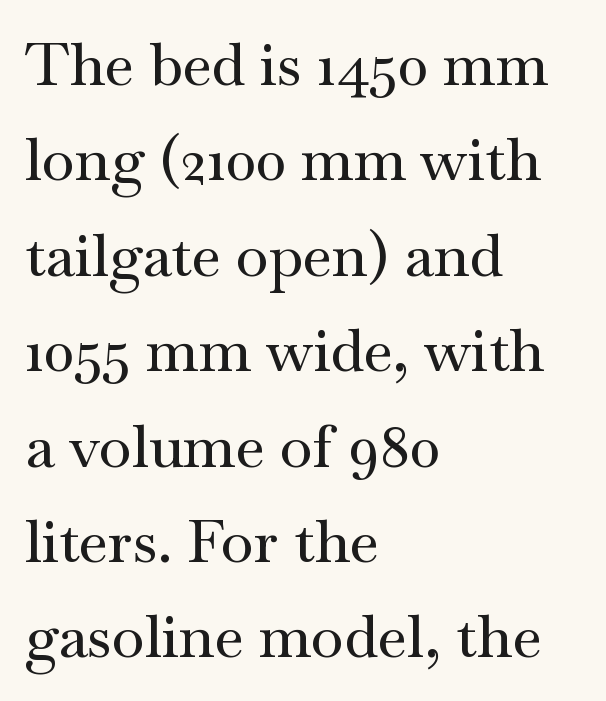
Q: Is the text italic (slanted)? A: No, it is upright.
Q: Is the typeface a serif or a sans-serif typeface? A: Serif.
Q: Is the text underlined? A: No.
Q: How is the paragraph aligned? A: Left-aligned.
Q: Is the spacing between letters normal or unusually wide? A: Normal.
Q: Is the spacing between lines tight, normal or loose? A: Normal.
Q: Width (condensed, normal, or wide)? A: Wide.
Q: Stroke contrast? A: Medium.
Q: x-height? A: Small.
Q: Monospaced? A: No.
